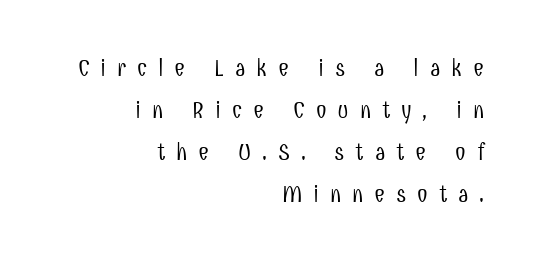
{"italic": "no", "bold": "no", "underline": "no", "align": "right", "line_spacing_ratio": 1.75, "letter_spacing": "wide", "letter_spacing_em": 0.45, "glyph_px": 24}
